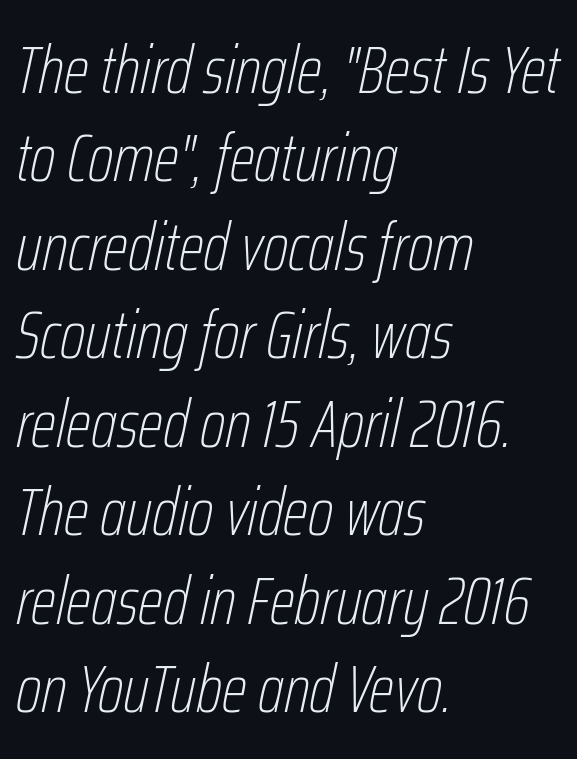
Stems and bowls with no extra thickness — not bold. Where is the straight margin? On the left. In terms of letterspacing, this is plain default setting. Letters rest on an invisible, unmarked baseline.
